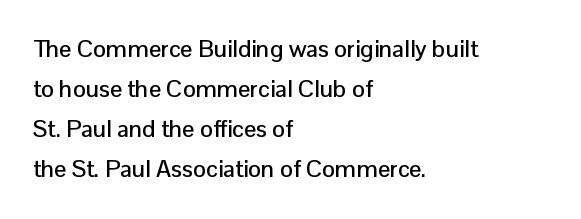
The image shows 24 px text type, upright; set left-aligned, normal line spacing (1.67x), normal letter spacing, not underlined.
